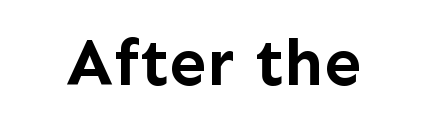
Here the designer chose a conventional face with non-uniform glyph widths. What weight is shown? A full bold with thick strokes. Descenders are the only things crossing below the line. When letters stand straight like this, we call the style roman or upright. Spacing between characters is what you'd get straight out of the box.
